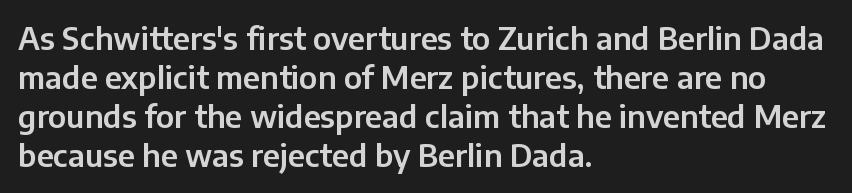
Which margin do the lines hug? The left one — the right edge is uneven. These lines are rendered in a variable-pitch font. Baseline-to-baseline distance is the conventional proportion of letter height. The passage shown is typeset with a sans-serif family. Posture: vertical.
